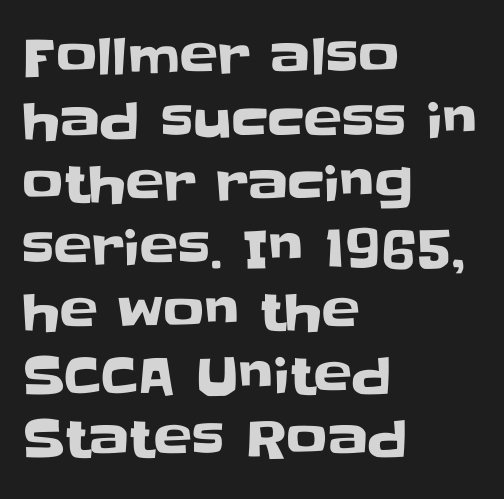
{"serif": "no", "italic": "no", "width": "normal", "stroke_contrast": "low", "x_height": "large", "monospaced": "no", "underline": "no", "align": "left", "line_spacing": "normal", "line_spacing_ratio": 1.25, "letter_spacing": "normal", "letter_spacing_em": 0.0, "glyph_px": 51}
